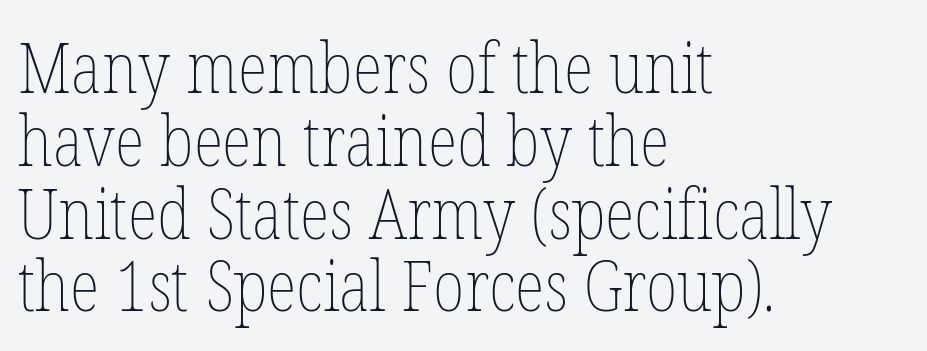
The image shows 70 px thin, condensed type, upright; set left-aligned, tight line spacing (1.04x), normal letter spacing, not underlined; low stroke contrast and a medium x-height.
